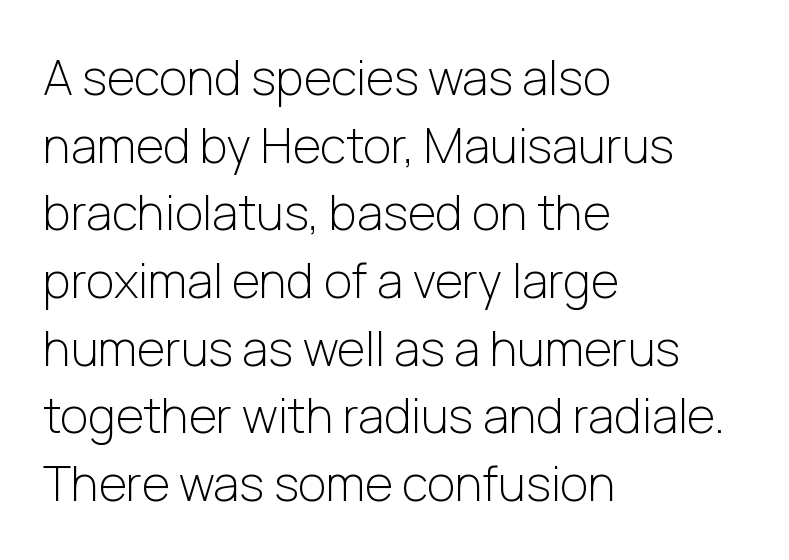
This rendering features lettering with no underline. The letters look calm and open, with moderate or lighter stems. Every stem runs plumb, perpendicular to the baseline. The characters display no serif detailing; their extremities are plain.
